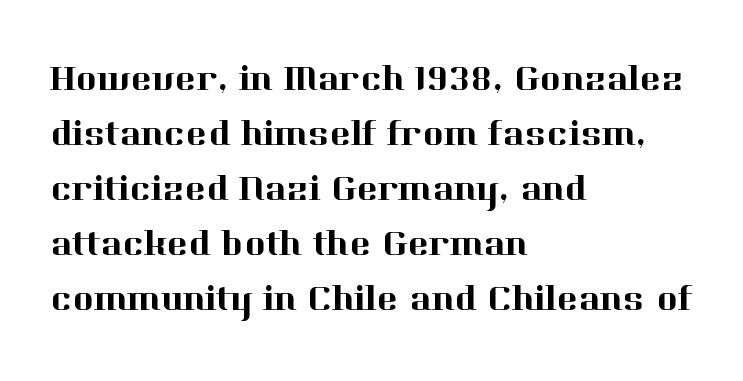
The passage shown is not underscored anywhere. The setting favours the left margin, as ordinary paragraphs usually do. Examine the stroke ends and you'll spot serifs. The lettering stays uniformly vertical, giving the passage a roman look. Short note: letters normally spaced.
